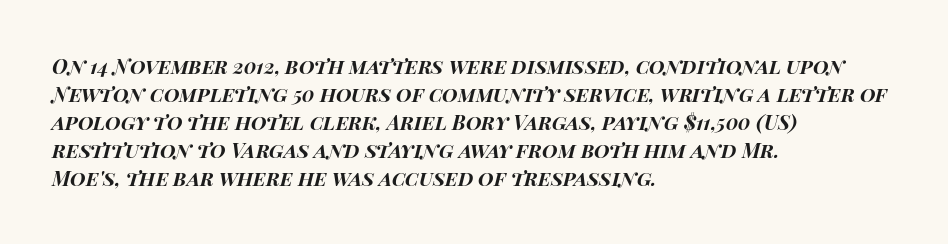
Q: Is the text bold? A: Yes.
Q: Is the text italic (slanted)? A: Yes, it leans right by about 15 degrees.
Q: Is the text underlined? A: No.
Q: How is the paragraph aligned? A: Left-aligned.
Q: Is the spacing between letters normal or unusually wide? A: Normal.
Q: Is the spacing between lines tight, normal or loose? A: Normal.
